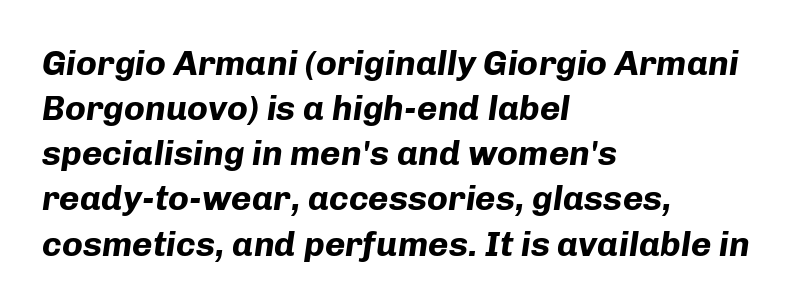
{"italic": "yes", "lean": "right", "slant_degrees": 8, "bold": "yes", "weight": "bold", "width": "normal", "stroke_contrast": "low", "x_height": "medium", "monospaced": "no", "underline": "no", "align": "left", "line_spacing": "normal", "line_spacing_ratio": 1.29, "letter_spacing": "normal", "letter_spacing_em": 0.0, "glyph_px": 35}
